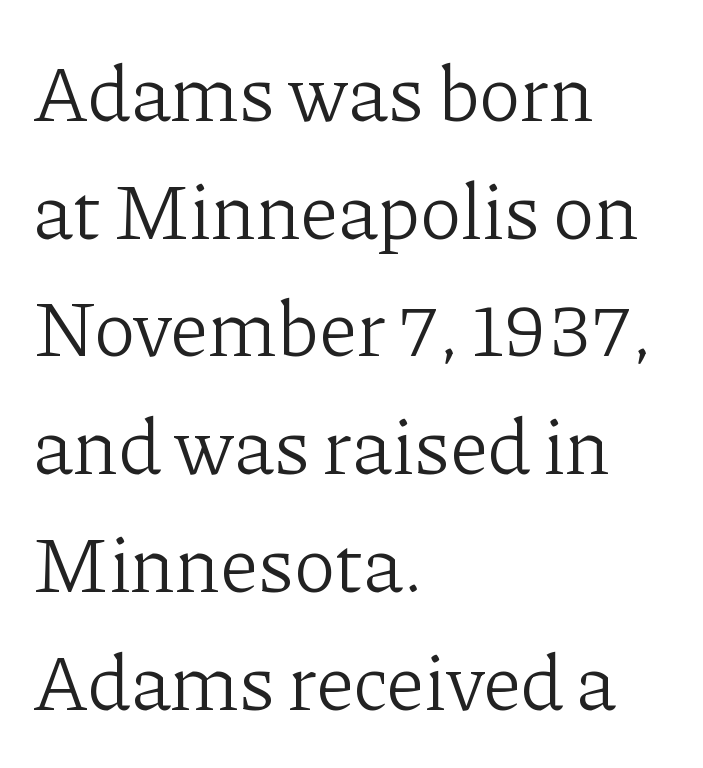
The leading is moderate, giving the passage an even texture. The font sits on the lighter half of the weight spectrum, regular included. Glance below the letters and you will spot only blank space. Words appear dense and cohesive because spacing is normal. If you drew a line through each stem, it would be perfectly vertical.
